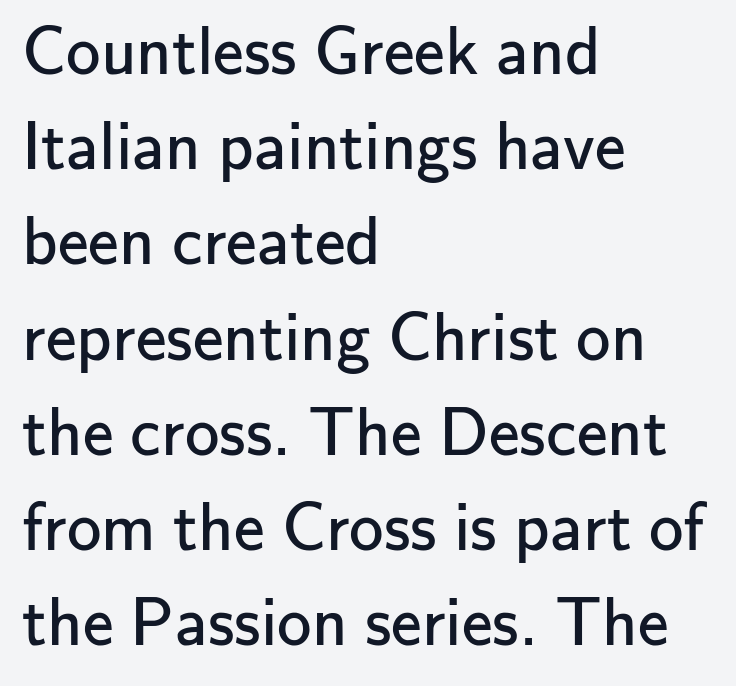
Q: Is the text bold? A: No.
Q: Is the text italic (slanted)? A: No, it is upright.
Q: Is the typeface a serif or a sans-serif typeface? A: Sans-serif.
Q: Is the text underlined? A: No.
Q: How is the paragraph aligned? A: Left-aligned.
Q: Is the spacing between letters normal or unusually wide? A: Normal.
Q: Is the spacing between lines tight, normal or loose? A: Normal.
Q: Width (condensed, normal, or wide)? A: Normal.
Q: Stroke contrast? A: Low.
Q: x-height? A: Small.
Q: Monospaced? A: No.
